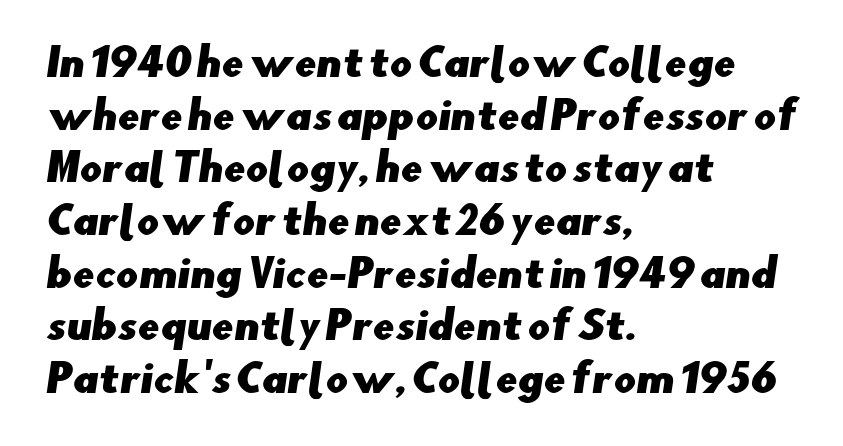
{"serif": "no", "width": "normal", "stroke_contrast": "low", "x_height": "small", "monospaced": "no", "underline": "no", "align": "left", "line_spacing": "normal", "line_spacing_ratio": 1.35, "letter_spacing": "normal", "letter_spacing_em": 0.0, "glyph_px": 39}
